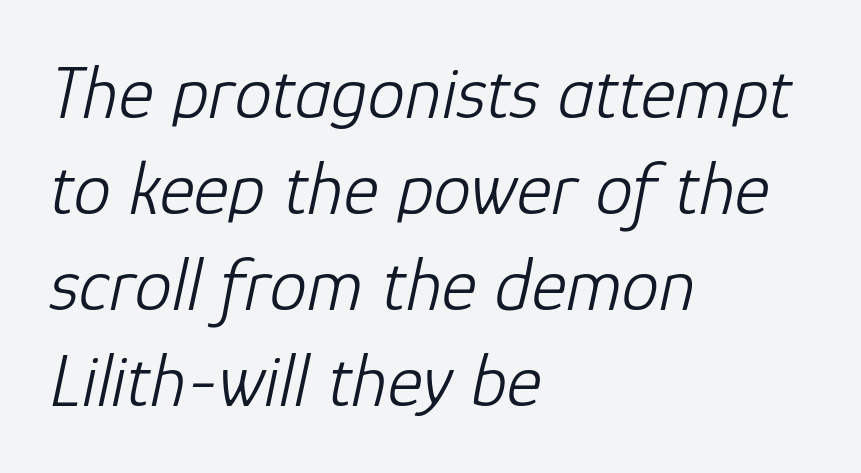
Q: Is the text bold? A: No.
Q: Is the text italic (slanted)? A: Yes, it leans right by about 12 degrees.
Q: Is the text underlined? A: No.
Q: How is the paragraph aligned? A: Left-aligned.
Q: Is the spacing between letters normal or unusually wide? A: Normal.
Q: Is the spacing between lines tight, normal or loose? A: Normal.
Q: Width (condensed, normal, or wide)? A: Normal.
Q: Stroke contrast? A: Low.
Q: x-height? A: Medium.
Q: Monospaced? A: No.
